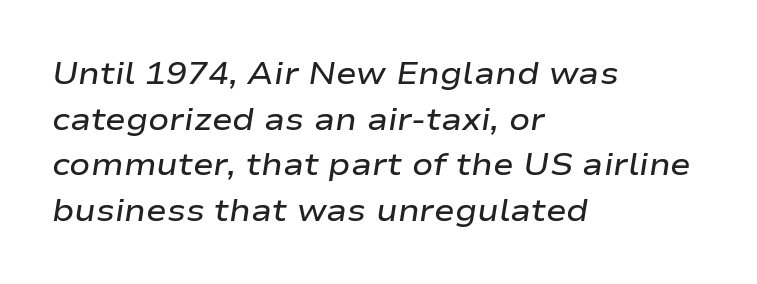
Default kerning and tracking; the words read as compact shapes. The passage shown leans; its letterforms are oblique. The glyphs are unaccompanied by any horizontal stroke below them. Look at the stroke-to-counter ratio: somewhat heavy, a semibold. A typesetter would call this proportional, since set widths differ per character.
